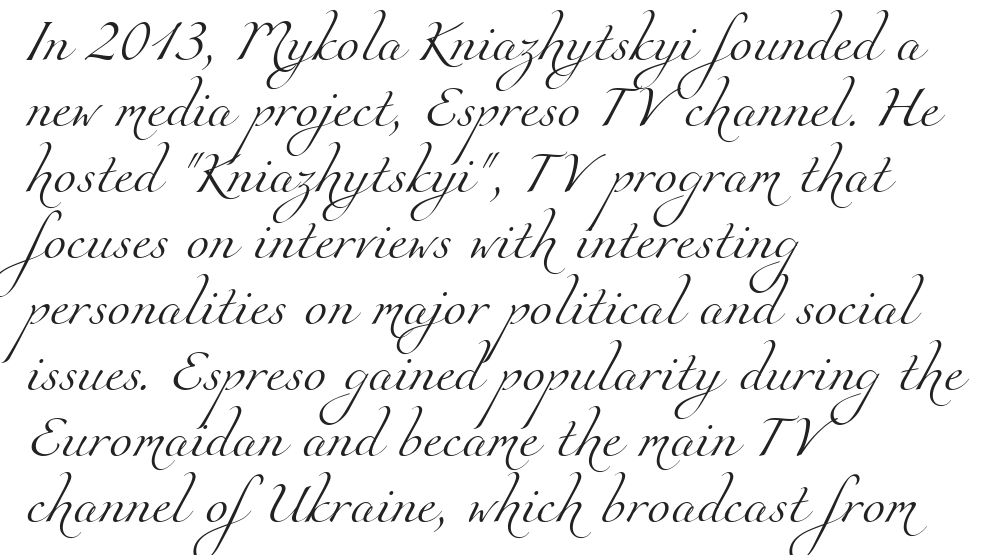
Layout note: lines flush left. Nothing heavy about these letters — not bold at all. Notice how descenders clear the ascenders below comfortably — that's standard leading. Serifs: yes, visible at the terminals of the letterforms. A typesetter would call this zero additional tracking. The letters advance in unequal steps, a hallmark of proportional type.
